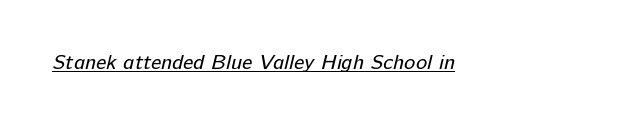
The image shows 21 px text type; set normal letter spacing, underlined.
